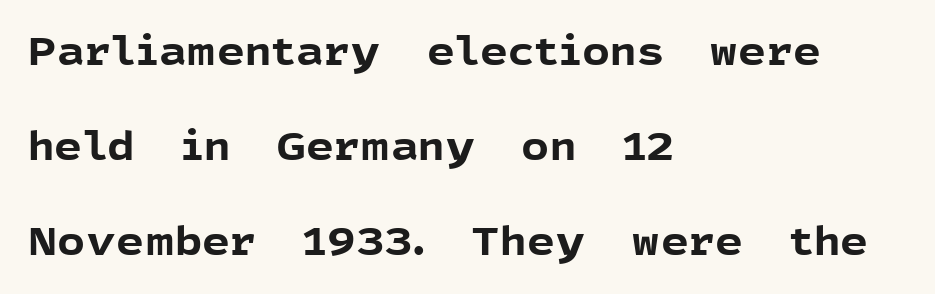
Q: Is the text bold? A: Yes.
Q: Is the text italic (slanted)? A: No, it is upright.
Q: Is the typeface a serif or a sans-serif typeface? A: Sans-serif.
Q: Is the text underlined? A: No.
Q: How is the paragraph aligned? A: Left-aligned.
Q: Is the spacing between letters normal or unusually wide? A: Normal.
Q: Is the spacing between lines tight, normal or loose? A: Loose.
Q: Width (condensed, normal, or wide)? A: Normal.
Q: x-height? A: Medium.
Q: Monospaced? A: No.
